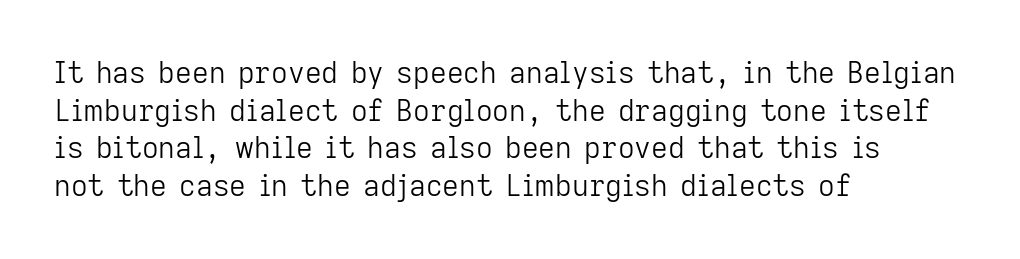
Typographically, this falls in the sans-serif category. The space beneath each line is pristine and unruled. Spacing verdict: proportional, widths tailored to each character. The lines in this sample share a left origin and differ only in where they stop. The letters stand straight up with perfectly vertical stems.
